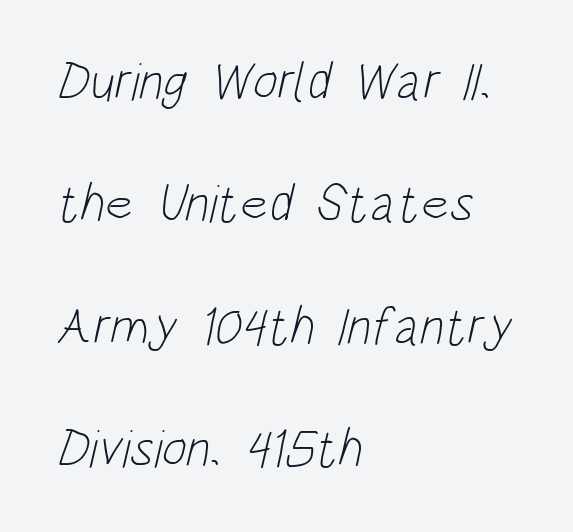
Is this a fixed-width face? No — the glyphs have proportional, varying widths. This sample trades compactness for vertical openness between lines. What kind of face is this? One without serifs — a sans. In CSS terms this would be text-align: left. Think standard paragraph weight, or any step lighter than that. In terms of letterspacing, this is plain default setting.
